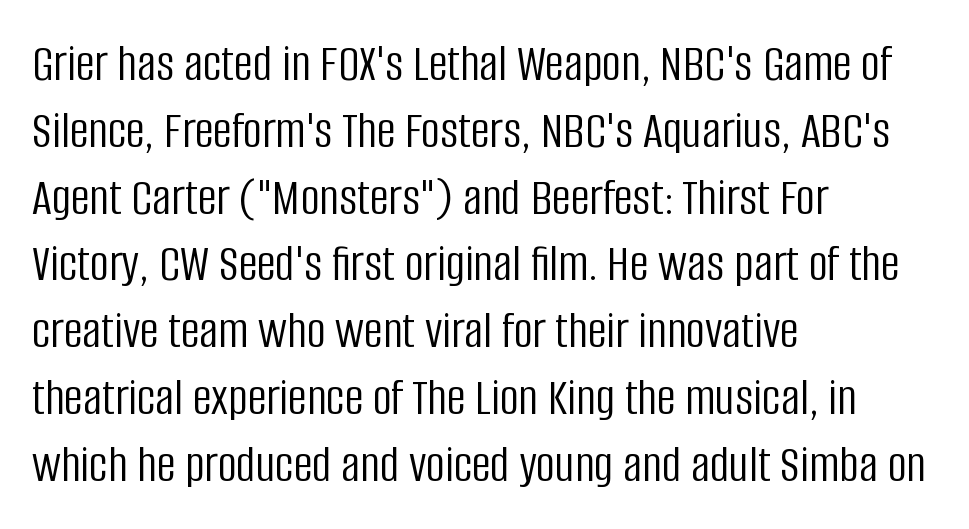
Q: Is the text bold? A: No.
Q: Is the text italic (slanted)? A: No, it is upright.
Q: Is the typeface a serif or a sans-serif typeface? A: Sans-serif.
Q: Is the text underlined? A: No.
Q: How is the paragraph aligned? A: Left-aligned.
Q: Is the spacing between letters normal or unusually wide? A: Normal.
Q: Is the spacing between lines tight, normal or loose? A: Normal.
Q: Width (condensed, normal, or wide)? A: Condensed.
Q: Stroke contrast? A: Low.
Q: x-height? A: Large.
Q: Monospaced? A: No.
